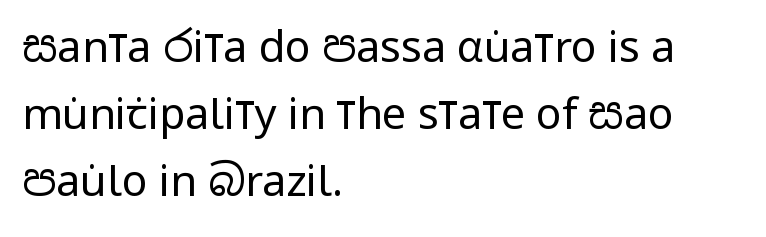
Q: Is the text bold? A: No.
Q: Is the text italic (slanted)? A: No, it is upright.
Q: Is the typeface a serif or a sans-serif typeface? A: Sans-serif.
Q: Is the text underlined? A: No.
Q: How is the paragraph aligned? A: Left-aligned.
Q: Is the spacing between letters normal or unusually wide? A: Normal.
Q: Is the spacing between lines tight, normal or loose? A: Normal.
Q: Width (condensed, normal, or wide)? A: Condensed.
Q: Stroke contrast? A: Low.
Q: x-height? A: Large.
Q: Monospaced? A: No.
